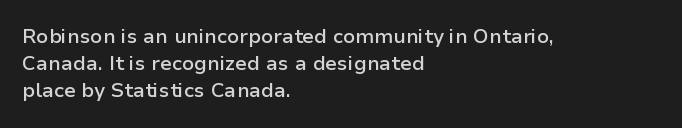
{"italic": "no", "bold": "semi", "underline": "no", "align": "left", "line_spacing": "normal", "line_spacing_ratio": 1.36, "letter_spacing": "normal", "letter_spacing_em": 0.0, "glyph_px": 20}
